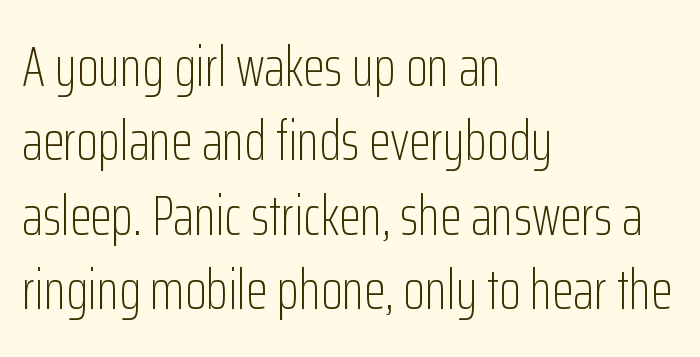
The image shows 56 px light, condensed sans-serif type, upright; set left-aligned, normal line spacing (1.33x), normal letter spacing, not underlined; low stroke contrast and a medium x-height.
